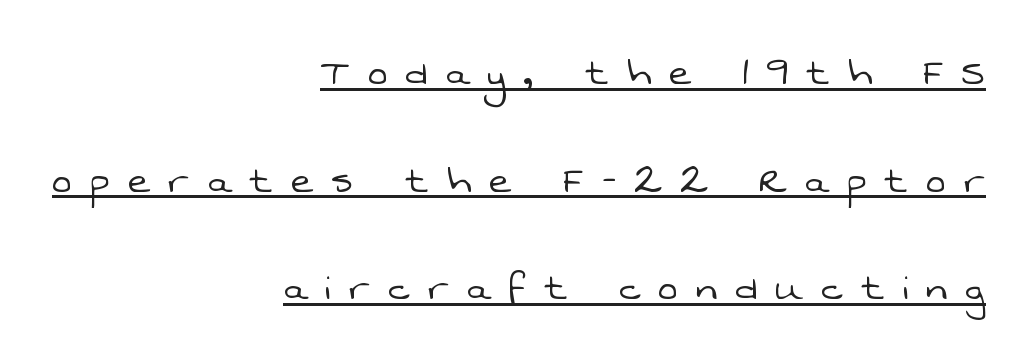
{"serif": "no", "bold": "no", "weight": "light", "width": "normal", "stroke_contrast": "low", "x_height": "medium", "monospaced": "no", "underline": "yes", "align": "right", "line_spacing": "loose", "line_spacing_ratio": 2.29, "letter_spacing": "wide", "letter_spacing_em": 0.39, "glyph_px": 47}
